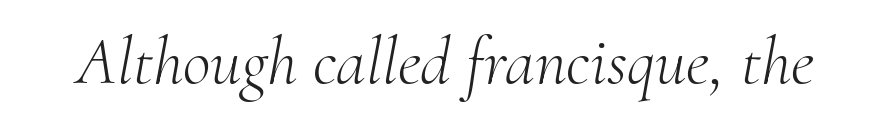
The typeface has the unassuming heft of standard copy or less. Only glyphs here, with clear space below each row. Think of a printed novel: that variable character pitch is what you see here. Regarding serifs, this sample has them. The face used here is rendered with its standard letterfit.
